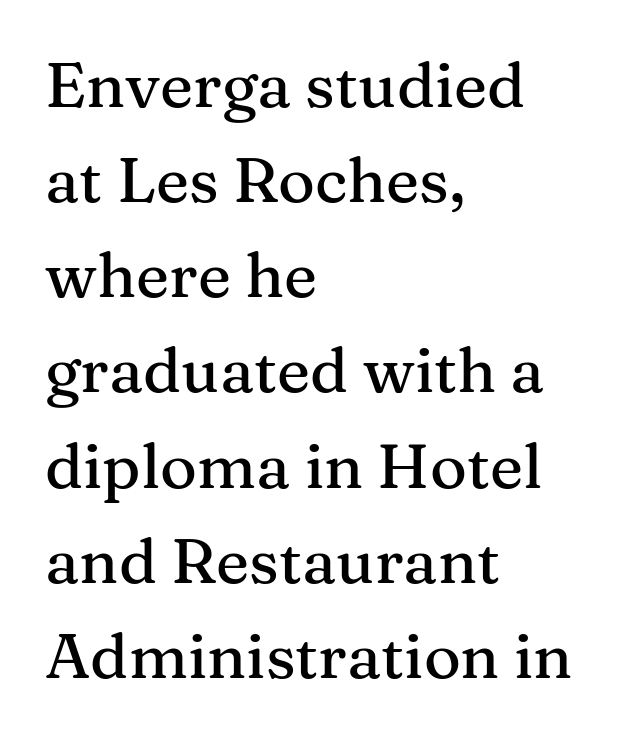
Q: Is the text italic (slanted)? A: No, it is upright.
Q: Is the typeface a serif or a sans-serif typeface? A: Serif.
Q: Is the text underlined? A: No.
Q: How is the paragraph aligned? A: Left-aligned.
Q: Is the spacing between letters normal or unusually wide? A: Normal.
Q: Is the spacing between lines tight, normal or loose? A: Normal.
Q: Width (condensed, normal, or wide)? A: Normal.
Q: Stroke contrast? A: Medium.
Q: x-height? A: Medium.
Q: Monospaced? A: No.
